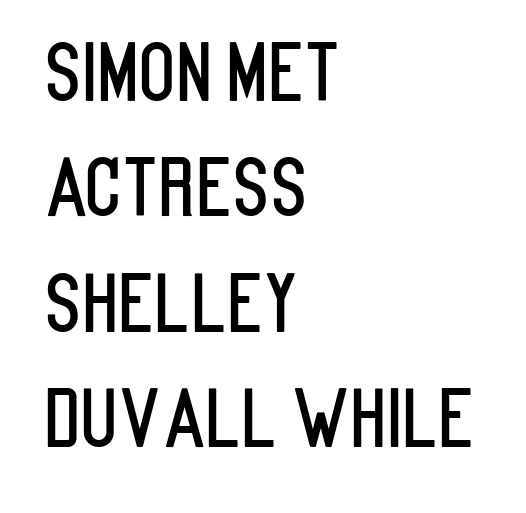
{"serif": "no", "italic": "no", "width": "condensed", "stroke_contrast": "low", "x_height": "large", "monospaced": "no", "underline": "no", "align": "left", "line_spacing": "normal", "line_spacing_ratio": 1.5, "letter_spacing": "normal", "letter_spacing_em": 0.0, "glyph_px": 77}
